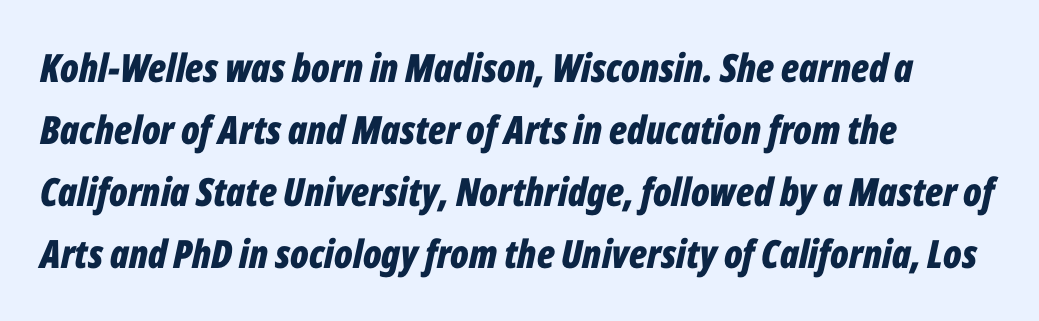
Style check: oblique. This block has exactly the height ordinary leading produces. Plain, unruled lines of type. Nothing unusual about the tracking: characters are spaced as the font intends. Do the characters align in a grid? No, the font is proportional. On the weight axis this lands at bold, roughly 700.
